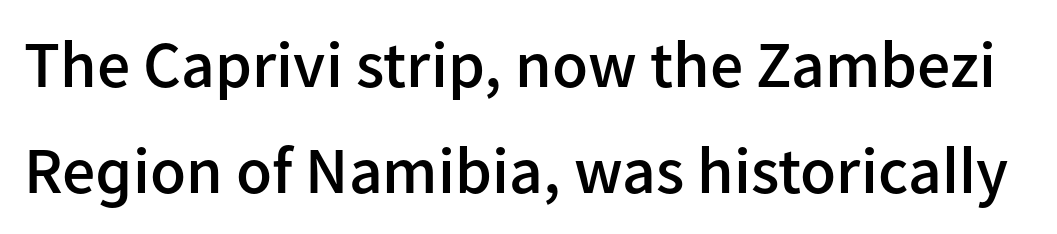
{"serif": "no", "italic": "no", "bold": "semi", "weight": "semibold", "width": "normal", "stroke_contrast": "low", "x_height": "medium", "monospaced": "no", "underline": "no", "line_spacing": "normal", "line_spacing_ratio": 1.6, "letter_spacing": "normal", "letter_spacing_em": 0.0, "glyph_px": 66}
